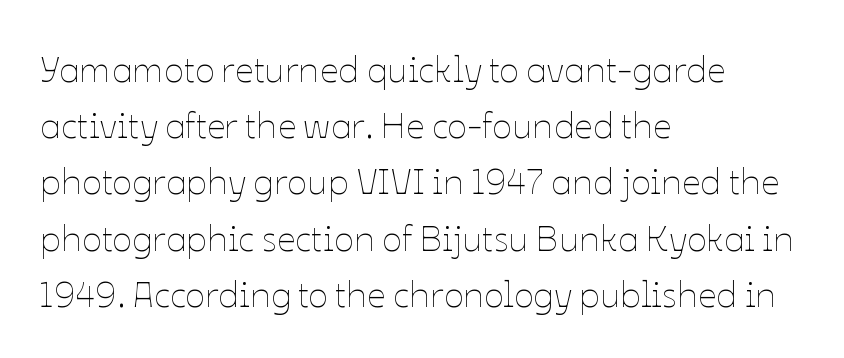
{"italic": "no", "bold": "no", "weight": "thin", "width": "normal", "stroke_contrast": "low", "x_height": "medium", "monospaced": "no", "underline": "no", "align": "left", "line_spacing": "normal", "line_spacing_ratio": 1.52, "letter_spacing": "normal", "letter_spacing_em": 0.0, "glyph_px": 37}
